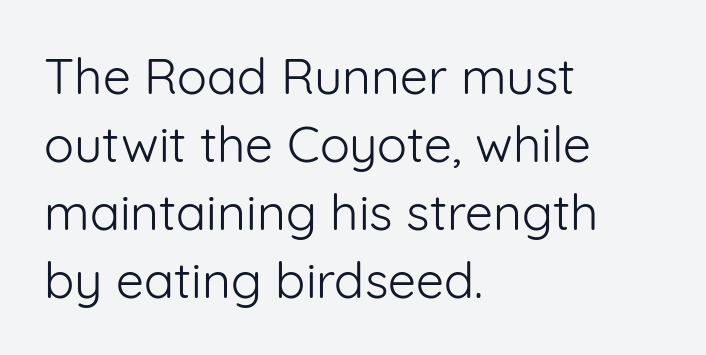
Successive baselines arrive at the customary interval. Proportional: the letters do not fall into vertical columns. The paragraph shown leans on its left margin. Ordinary non-slanted type is in use. Stems and bowls with no extra thickness — not bold. Honestly, there is no underline to notice here at all.
